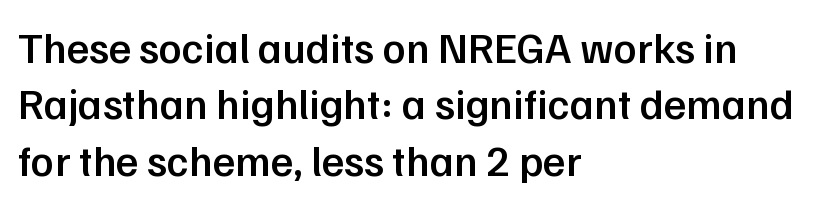
{"serif": "no", "italic": "no", "bold": "semi", "weight": "semibold", "width": "normal", "stroke_contrast": "low", "x_height": "medium", "monospaced": "no", "underline": "no", "align": "left", "line_spacing": "normal", "line_spacing_ratio": 1.31, "letter_spacing": "normal", "letter_spacing_em": 0.0, "glyph_px": 43}
